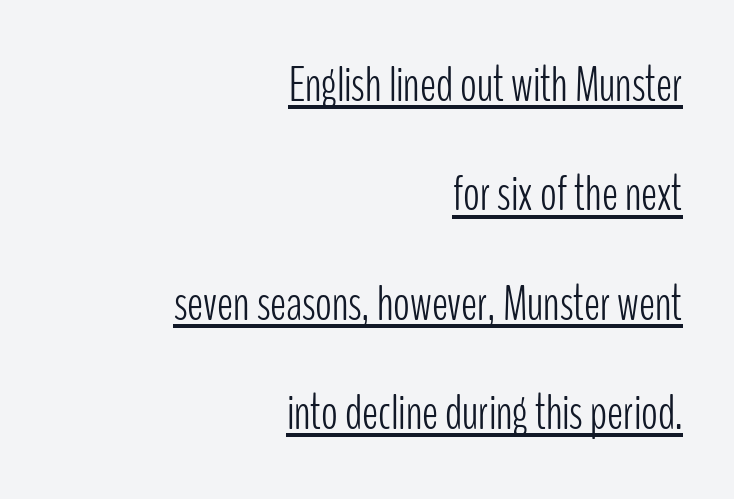
The image shows 49 px light, condensed sans-serif type, upright; set right-aligned, loose line spacing (2.23x), normal letter spacing, underlined; low stroke contrast and a medium x-height.
